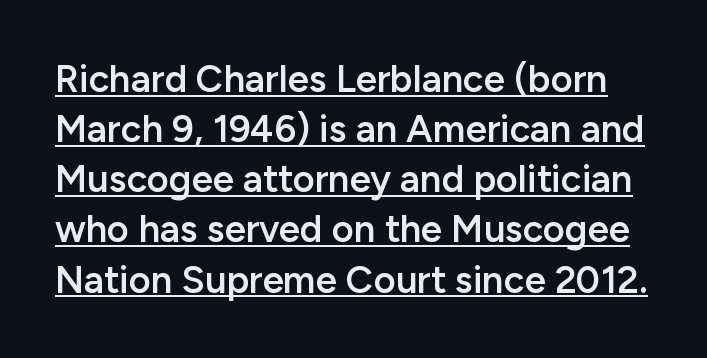
Q: Is the text bold? A: Semi-bold.
Q: Is the text italic (slanted)? A: No, it is upright.
Q: Is the typeface a serif or a sans-serif typeface? A: Sans-serif.
Q: Is the text underlined? A: Yes.
Q: Is the spacing between letters normal or unusually wide? A: Normal.
Q: Is the spacing between lines tight, normal or loose? A: Normal.
Q: Width (condensed, normal, or wide)? A: Normal.
Q: Stroke contrast? A: Low.
Q: x-height? A: Medium.
Q: Monospaced? A: No.
